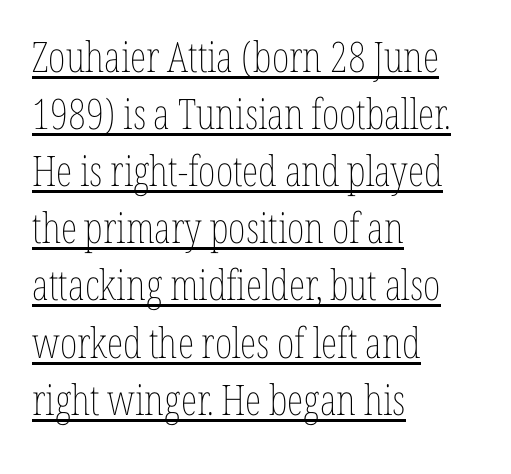
The image shows 42 px thin, condensed type, upright; set left-aligned, normal line spacing (1.36x), normal letter spacing, underlined; low stroke contrast and a medium x-height.
